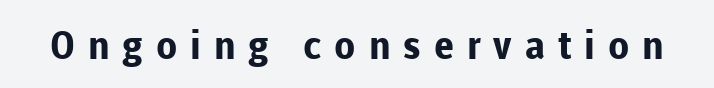
The image shows 39 px bold sans-serif type, upright; set unusually wide letter spacing (+0.33 em), not underlined; low stroke contrast and a medium x-height.
